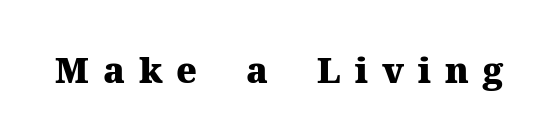
A roman cut, with each character standing at attention. Here the designer chose a conventional face with non-uniform glyph widths. Plenty of ink on the page — the face is bold. You could only call the tracking loose — the letters float apart. Words float on clear page, feet unadorned. Type style note: has serifs.
